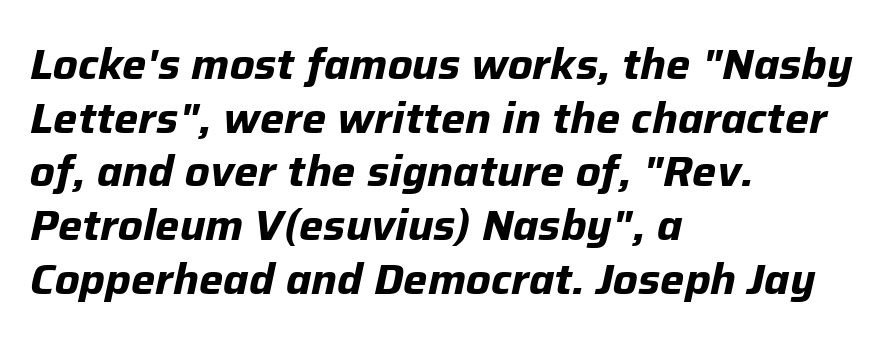
Q: Is the text bold? A: Yes.
Q: Is the text italic (slanted)? A: Yes, it leans right by about 12 degrees.
Q: Is the text underlined? A: No.
Q: How is the paragraph aligned? A: Left-aligned.
Q: Is the spacing between letters normal or unusually wide? A: Normal.
Q: Is the spacing between lines tight, normal or loose? A: Normal.
Q: Width (condensed, normal, or wide)? A: Normal.
Q: Stroke contrast? A: Low.
Q: x-height? A: Medium.
Q: Monospaced? A: No.
